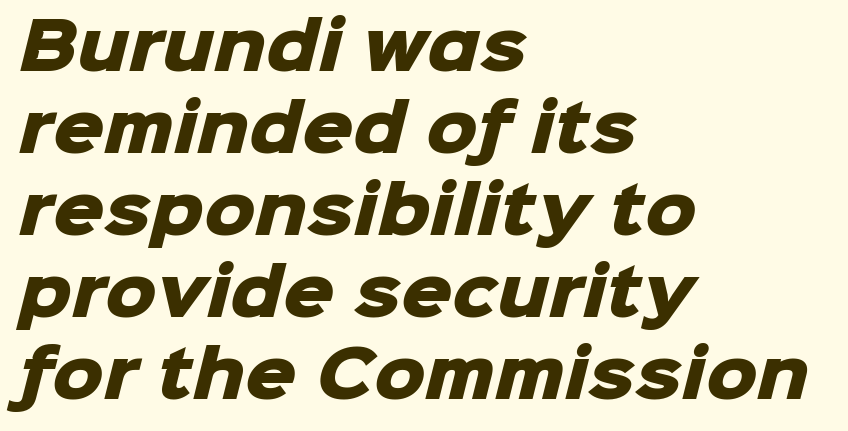
Character widths vary here, with narrow letters taking less room than wide ones. The paragraph has a hard left edge and a soft right edge. Look at the stroke-to-counter ratio: heavy, a bold. Normally led — the rows are evenly, conventionally spaced.
